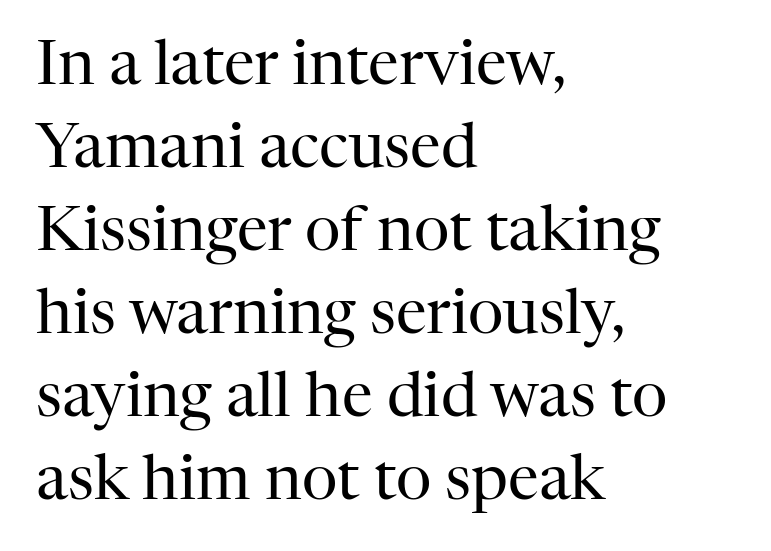
Q: Is the text bold? A: No.
Q: Is the text italic (slanted)? A: No, it is upright.
Q: Is the typeface a serif or a sans-serif typeface? A: Serif.
Q: Is the text underlined? A: No.
Q: How is the paragraph aligned? A: Left-aligned.
Q: Is the spacing between letters normal or unusually wide? A: Normal.
Q: Is the spacing between lines tight, normal or loose? A: Normal.
Q: Width (condensed, normal, or wide)? A: Normal.
Q: Stroke contrast? A: High.
Q: x-height? A: Medium.
Q: Monospaced? A: No.
